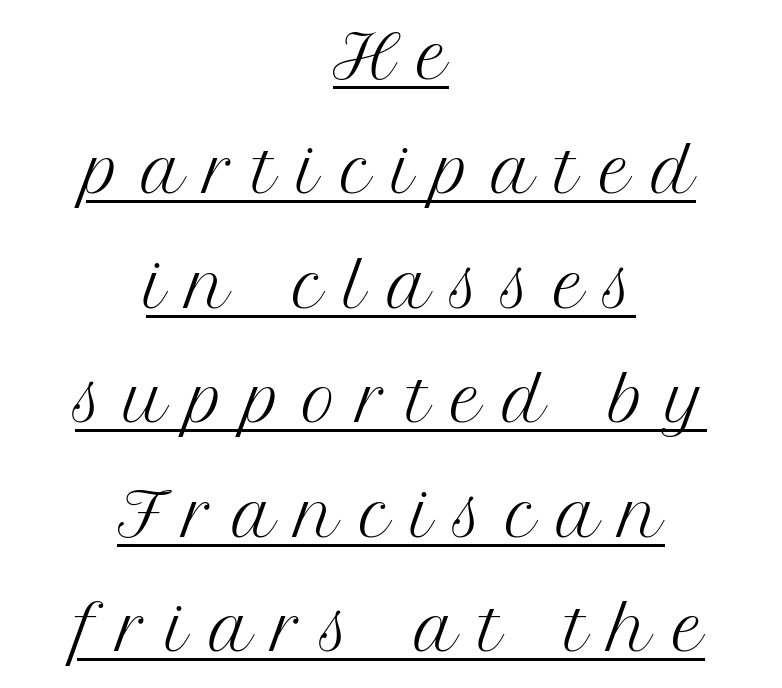
{"bold": "no", "weight": "regular", "width": "normal", "stroke_contrast": "medium", "x_height": "medium", "monospaced": "no", "underline": "yes", "align": "center", "line_spacing": "loose", "line_spacing_ratio": 1.94, "letter_spacing": "wide", "letter_spacing_em": 0.36, "glyph_px": 59}
